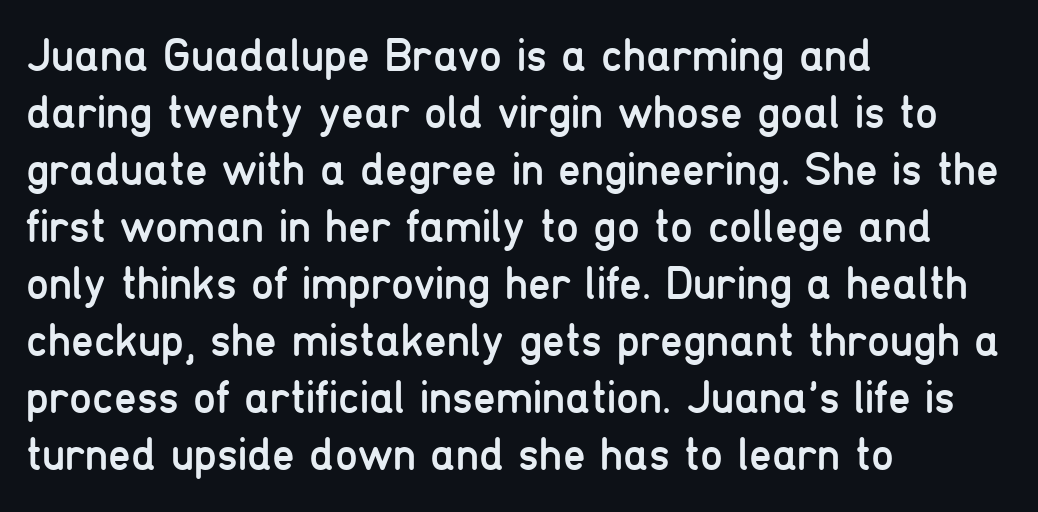
{"serif": "no", "italic": "no", "bold": "no", "weight": "regular", "width": "condensed", "stroke_contrast": "low", "x_height": "medium", "monospaced": "no", "underline": "no", "align": "left", "line_spacing_ratio": 1.24, "letter_spacing": "normal", "letter_spacing_em": 0.0, "glyph_px": 46}
